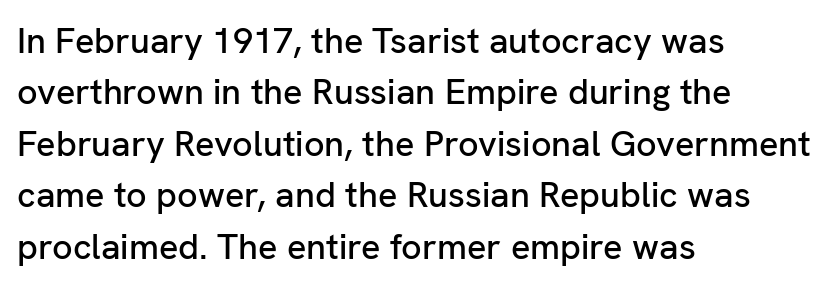
The rag falls on the right side of this text block. Posture: vertical. Beneath every word, the page is bare. You could not count columns in this text — the font is proportionally spaced. Honestly, the letter spacing is just normal — you wouldn't notice it. Type style note: lacks serifs.
